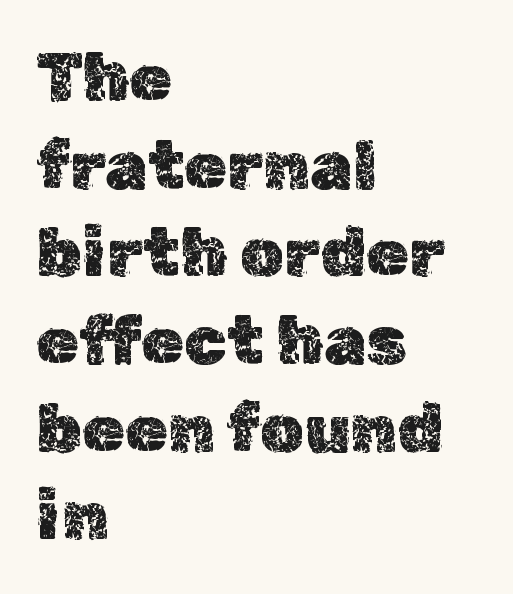
Leftover space on each line is placed entirely after the last word. The horizontal fit of the characters is conventional and even. Upright lettering throughout. Beneath every word, the page is bare. The letters advance in unequal steps, a hallmark of proportional type.
